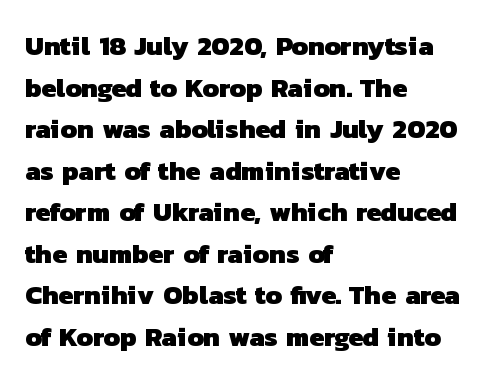
The rendering uses a moderate line-height, typical for paragraphs. Is the letter spacing exaggerated? No — it looks like the ordinary default. Nobody drew a line under any word here. How heavy is the stroke? Heavy — this is a bold.
